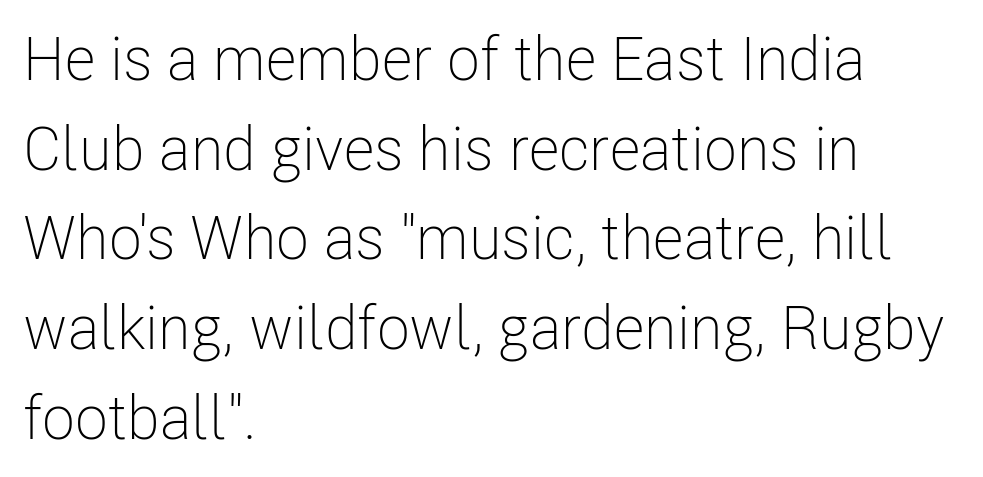
The lettering stays uniformly vertical, giving the passage a roman look. What's the leading like? Ordinary, nothing unusual. The type is set solid horizontally, with unmodified tracking. These lines are rendered in a variable-pitch font. The paragraph shown leans on its left margin.
